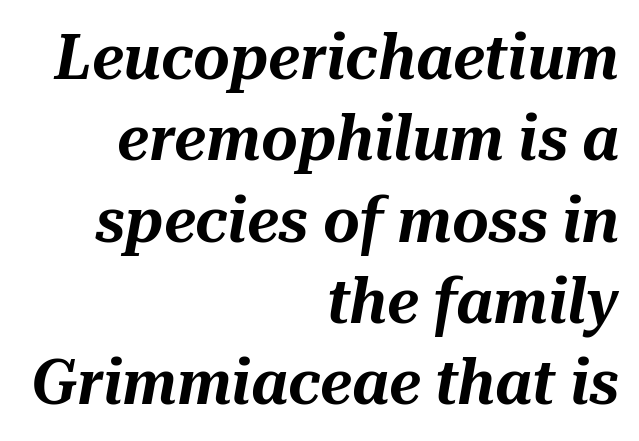
This sample uses plain, unmodified letter spacing. Style check: oblique. Looks like regular typesetting: each glyph gets only the width it needs. Plain, unruled lines of type.
